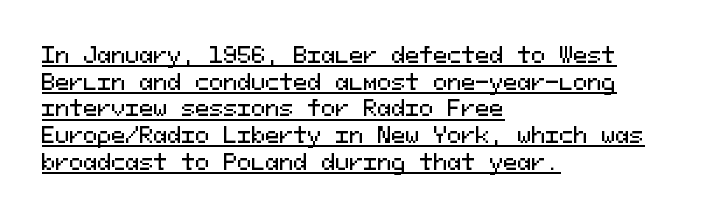
Teacher's note: observe the even left margin — that is flush-left alignment. Letter spacing: default. Rows of type keep a routine distance in the vertical direction. The type sits square on the baseline with zero lean. This is underlined copy, the kind a proofreader might mark for attention.
